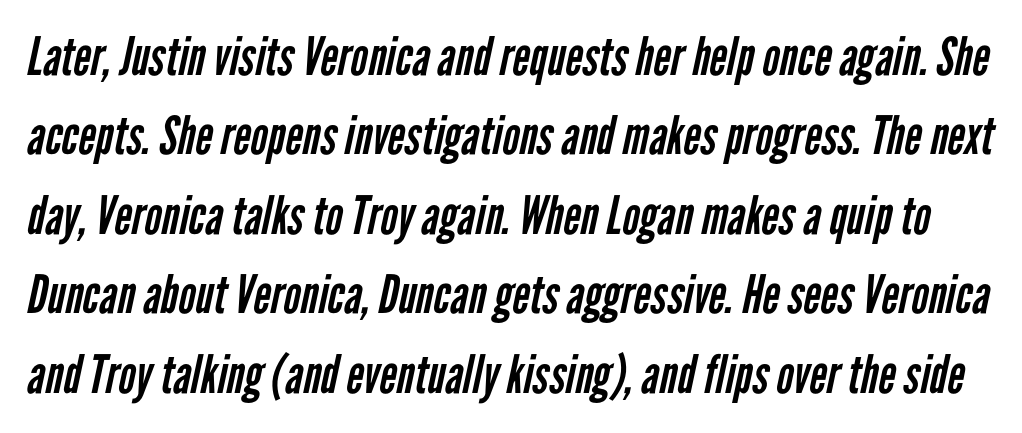
{"serif": "no", "bold": "no", "weight": "regular", "width": "condensed", "stroke_contrast": "low", "x_height": "medium", "monospaced": "no", "underline": "no", "line_spacing": "normal", "line_spacing_ratio": 1.5, "letter_spacing": "normal", "letter_spacing_em": 0.0, "glyph_px": 53}
